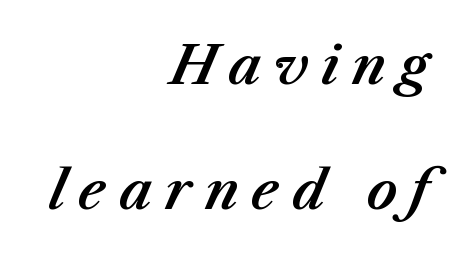
This rendering features lettering with no underline. Line spacing here is loose. Words appear elongated and porous because spacing is wide. A typesetter would call this proportional, since set widths differ per character.
